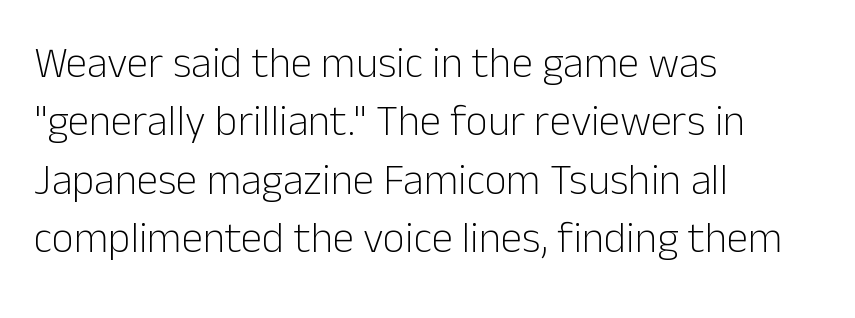
{"serif": "no", "italic": "no", "bold": "no", "weight": "light", "width": "normal", "stroke_contrast": "low", "x_height": "medium", "monospaced": "no", "underline": "no", "align": "left", "line_spacing": "normal", "line_spacing_ratio": 1.36, "letter_spacing": "normal", "letter_spacing_em": 0.0, "glyph_px": 43}
